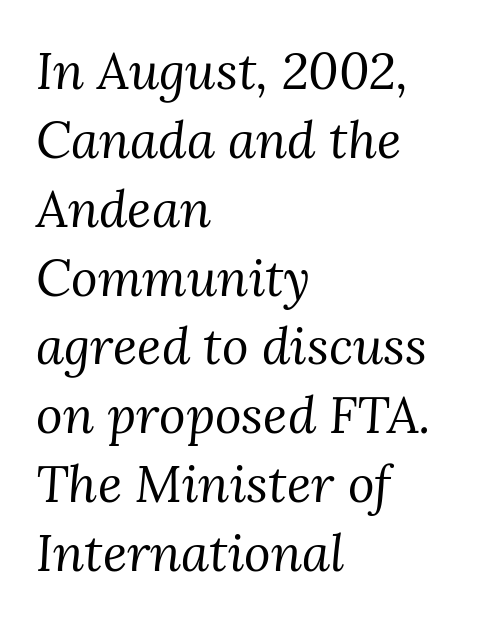
Notice how the stems are inclined rather than vertical — that's the hallmark of italics. The typesetter chose a ragged-right arrangement here. You could not count columns in this text — the font is proportionally spaced. Normally led — the rows are evenly, conventionally spaced. Compared with a typical body face, this is equally light or lighter still. The horizontal fit of the characters is conventional and even.
